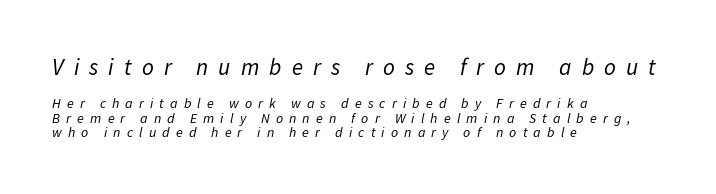
Q: Is the text bold? A: No.
Q: Is the text italic (slanted)? A: Yes, it leans right by about 11 degrees.
Q: Is the text underlined? A: No.
Q: How is the paragraph aligned? A: Left-aligned.
Q: Is the spacing between letters normal or unusually wide? A: Unusually wide.
Q: Is the spacing between lines tight, normal or loose? A: Tight.
Q: Which block of text is set in a larger size, the first (top) or the second (bottom)? A: The first (top) one.
